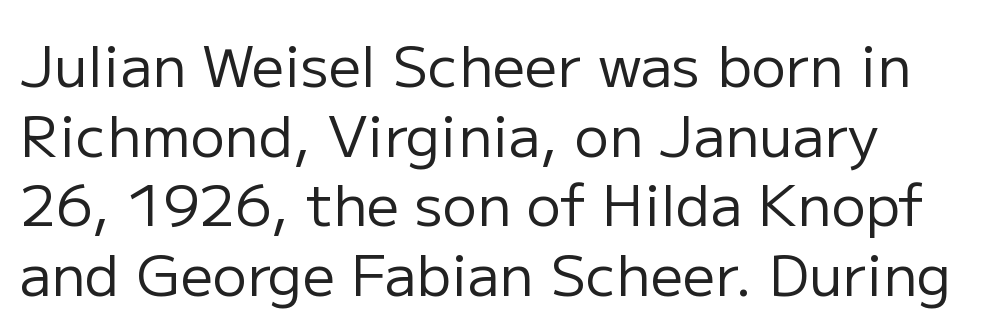
Letters rest on an invisible, unmarked baseline. The lettering stays uniformly vertical, giving the passage a roman look. A typesetter would call this proportional, since set widths differ per character. The letters carry no serifs — their stems end cleanly without finishing strokes.
